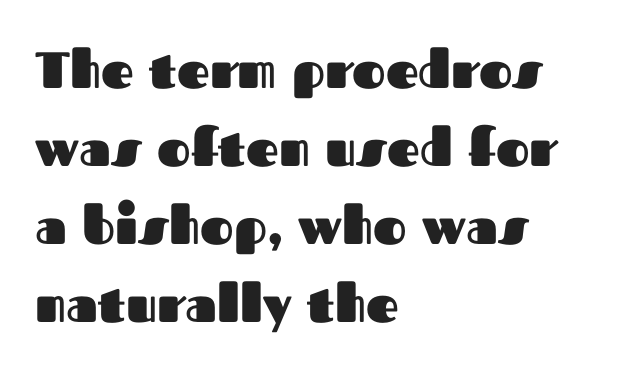
The image shows 51 px heavy sans-serif type, upright; set left-aligned, normal line spacing (1.53x), normal letter spacing, not underlined; medium stroke contrast and a medium x-height.
